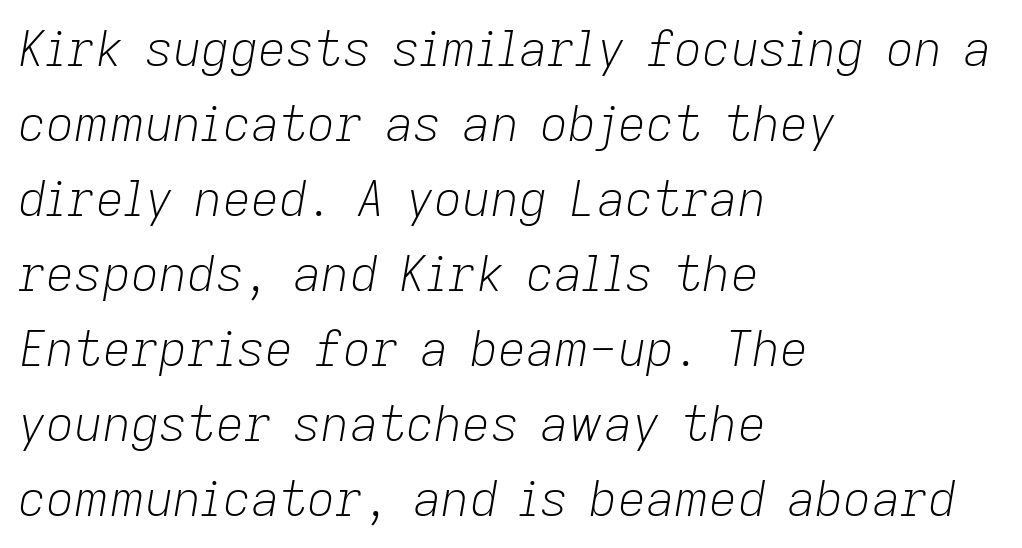
{"italic": "yes", "lean": "right", "slant_degrees": 9, "bold": "no", "weight": "light", "width": "normal", "stroke_contrast": "low", "x_height": "medium", "monospaced": "no", "underline": "no", "align": "left", "line_spacing": "normal", "line_spacing_ratio": 1.53, "letter_spacing": "normal", "letter_spacing_em": 0.0, "glyph_px": 49}
